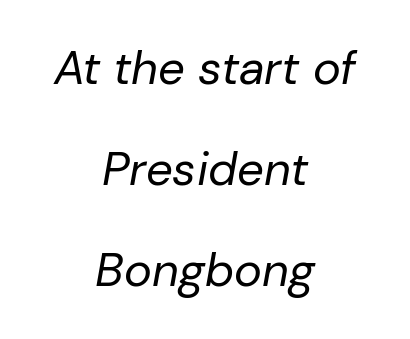
The image shows 47 px regular-weight type, italic (leaning right); set centered, loose line spacing (2.15x), normal letter spacing, not underlined; low stroke contrast and a medium x-height.
